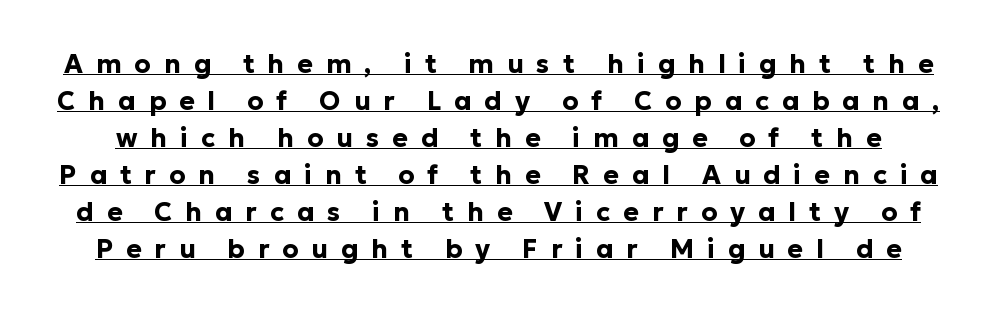
Q: Is the text bold? A: Yes.
Q: Is the text italic (slanted)? A: No, it is upright.
Q: Is the text underlined? A: Yes.
Q: Is the spacing between letters normal or unusually wide? A: Unusually wide.
Q: Is the spacing between lines tight, normal or loose? A: Normal.
